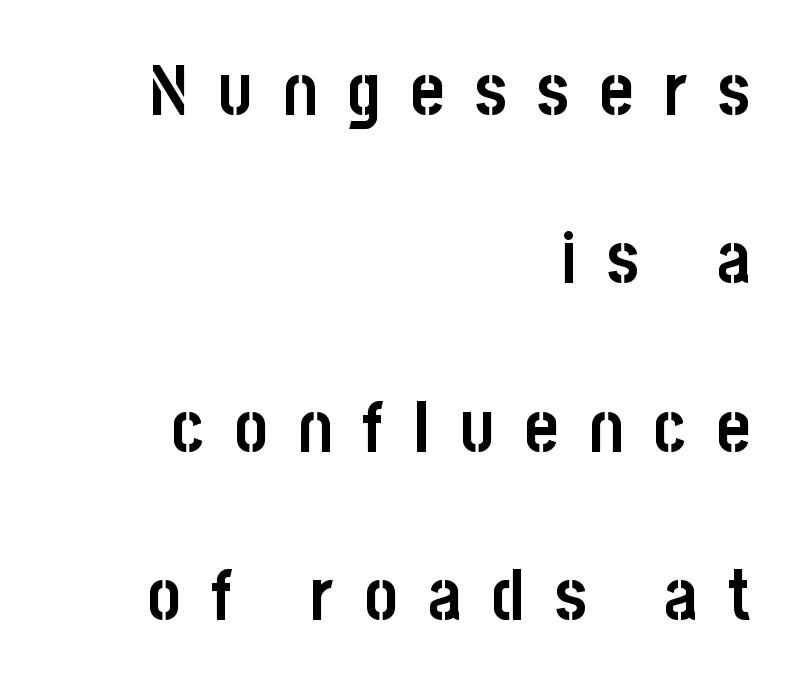
Notice how the passage keeps a crisp vertical edge on the right only. Weight check: bold — yes, fully. Each word looks stretched out because of the extra space between its letters. Widely set lines give the paragraph a tall, airy silhouette.
